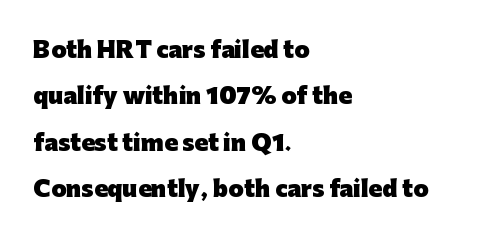
The image shows 22 px bold type, upright; set left-aligned, loose line spacing (2.11x), normal letter spacing, not underlined.
